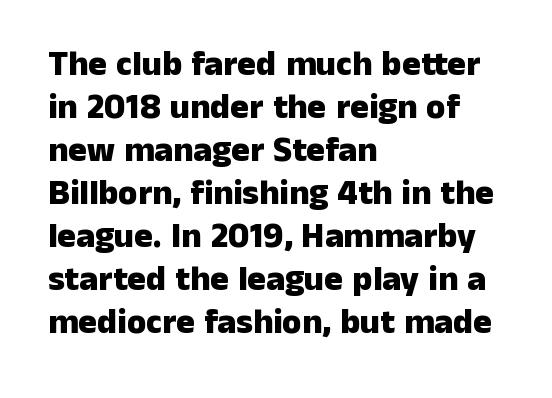
Q: Is the text bold? A: Yes.
Q: Is the text italic (slanted)? A: No, it is upright.
Q: Is the typeface a serif or a sans-serif typeface? A: Sans-serif.
Q: Is the text underlined? A: No.
Q: How is the paragraph aligned? A: Left-aligned.
Q: Is the spacing between letters normal or unusually wide? A: Normal.
Q: Width (condensed, normal, or wide)? A: Normal.
Q: Stroke contrast? A: Low.
Q: x-height? A: Medium.
Q: Monospaced? A: No.
